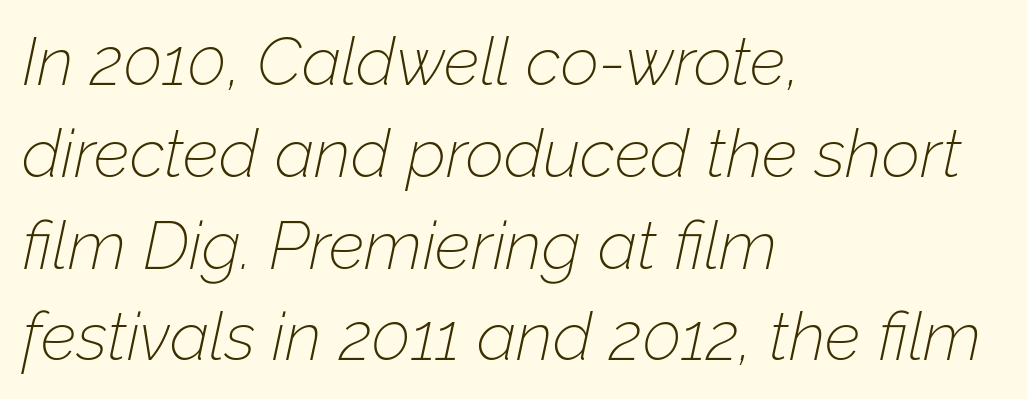
{"italic": "yes", "lean": "right", "slant_degrees": 12, "bold": "no", "weight": "thin", "width": "normal", "stroke_contrast": "low", "x_height": "medium", "monospaced": "no", "underline": "no", "align": "left", "line_spacing": "normal", "line_spacing_ratio": 1.37, "letter_spacing": "normal", "letter_spacing_em": 0.0, "glyph_px": 67}
